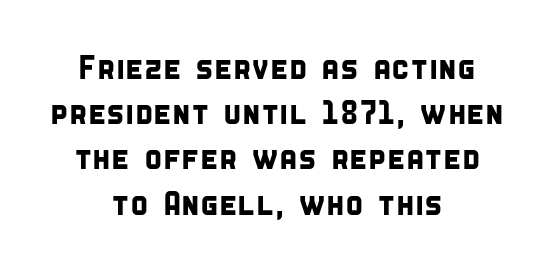
Q: Is the typeface a serif or a sans-serif typeface? A: Sans-serif.
Q: Is the text underlined? A: No.
Q: How is the paragraph aligned? A: Centered.
Q: Is the spacing between letters normal or unusually wide? A: Normal.
Q: Is the spacing between lines tight, normal or loose? A: Normal.
Q: Width (condensed, normal, or wide)? A: Condensed.
Q: Stroke contrast? A: Low.
Q: x-height? A: Large.
Q: Monospaced? A: No.
